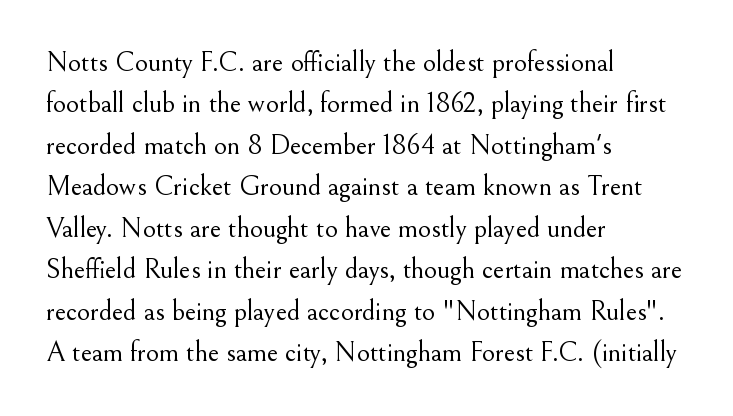
Q: Is the text bold? A: No.
Q: Is the text italic (slanted)? A: No, it is upright.
Q: Is the typeface a serif or a sans-serif typeface? A: Serif.
Q: Is the text underlined? A: No.
Q: How is the paragraph aligned? A: Left-aligned.
Q: Is the spacing between letters normal or unusually wide? A: Normal.
Q: Is the spacing between lines tight, normal or loose? A: Normal.
Q: Width (condensed, normal, or wide)? A: Normal.
Q: Stroke contrast? A: Medium.
Q: x-height? A: Small.
Q: Monospaced? A: No.
